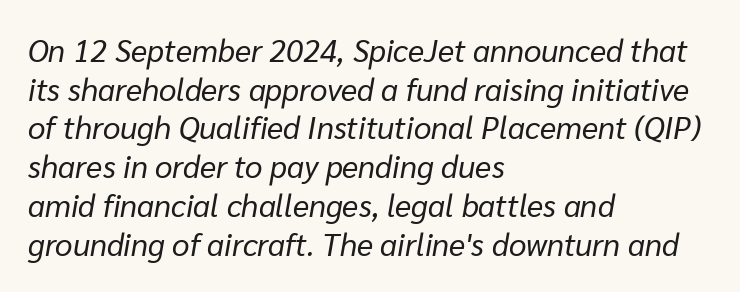
Q: Is the text bold? A: No.
Q: Is the text italic (slanted)? A: Yes, it leans right by about 10 degrees.
Q: Is the text underlined? A: No.
Q: How is the paragraph aligned? A: Left-aligned.
Q: Is the spacing between letters normal or unusually wide? A: Normal.
Q: Is the spacing between lines tight, normal or loose? A: Normal.
Q: Width (condensed, normal, or wide)? A: Normal.
Q: Stroke contrast? A: Low.
Q: x-height? A: Medium.
Q: Monospaced? A: No.
